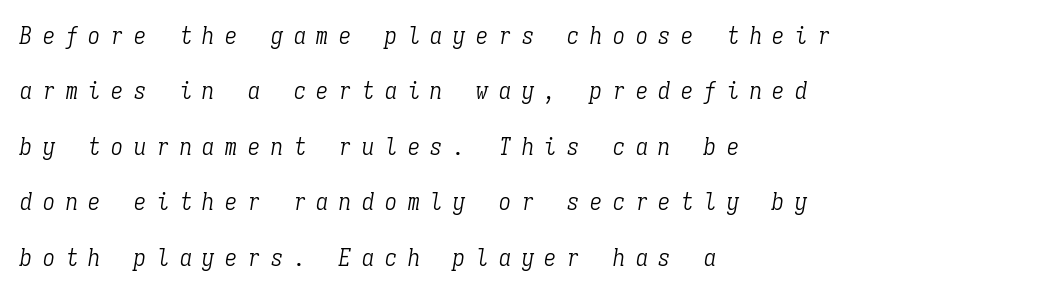
A typesetter would mark this as italic. Alignment: flush left. The font sits on the lighter half of the weight spectrum, regular included. A bare baseline throughout the passage. This sample uses expanded letter spacing, leaving extra air between glyphs. Does the leading feel generous? Absolutely, it's lavish.
